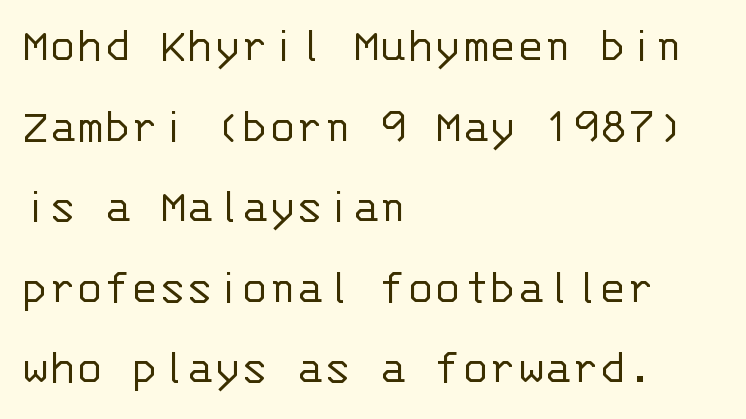
Q: Is the text bold? A: No.
Q: Is the text italic (slanted)? A: No, it is upright.
Q: Is the typeface a serif or a sans-serif typeface? A: Sans-serif.
Q: Is the text underlined? A: No.
Q: How is the paragraph aligned? A: Left-aligned.
Q: Is the spacing between letters normal or unusually wide? A: Normal.
Q: Is the spacing between lines tight, normal or loose? A: Normal.
Q: Width (condensed, normal, or wide)? A: Normal.
Q: Stroke contrast? A: Low.
Q: x-height? A: Large.
Q: Monospaced? A: Yes.
